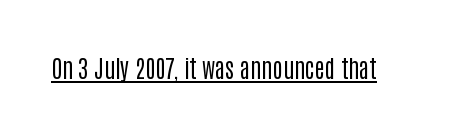
{"italic": "no", "bold": "no", "underline": "yes", "letter_spacing": "normal", "letter_spacing_em": 0.0, "glyph_px": 24}
